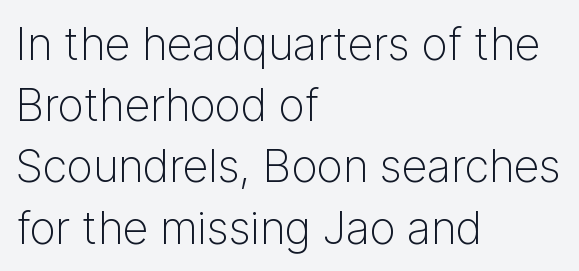
{"serif": "no", "italic": "no", "bold": "no", "weight": "light", "width": "normal", "stroke_contrast": "low", "x_height": "medium", "monospaced": "no", "underline": "no", "align": "left", "line_spacing": "normal", "line_spacing_ratio": 1.36, "letter_spacing": "normal", "letter_spacing_em": 0.0, "glyph_px": 45}
